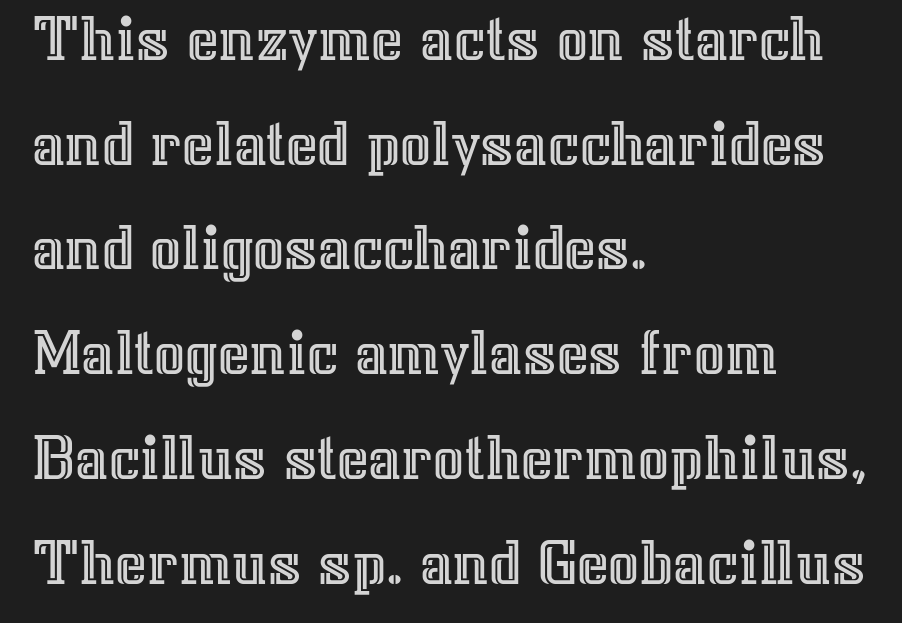
{"italic": "no", "width": "normal", "x_height": "medium", "monospaced": "no", "underline": "no", "align": "left", "line_spacing": "normal", "line_spacing_ratio": 1.54, "letter_spacing": "normal", "letter_spacing_em": 0.0, "glyph_px": 68}
